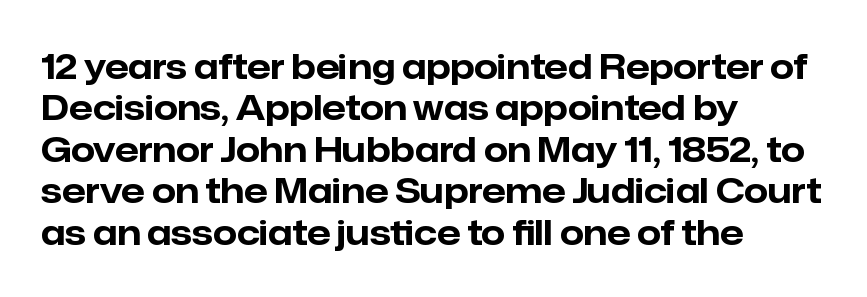
The lines are quadded left. It's the straight-up-and-down kind of type. Standard letterfit; no display-style spreading of the glyphs. On the weight axis this lands at bold, roughly 700. The letters advance in unequal steps, a hallmark of proportional type. Rule under the text: the space is simply empty.
